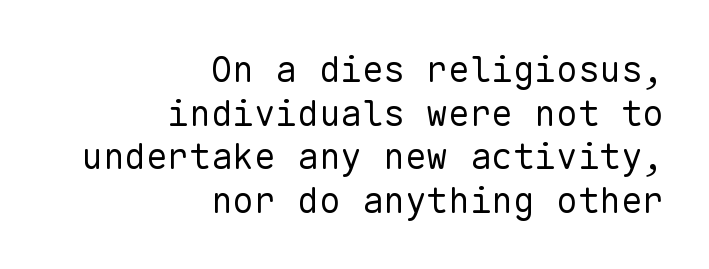
Q: Is the text bold? A: No.
Q: Is the text italic (slanted)? A: No, it is upright.
Q: Is the typeface a serif or a sans-serif typeface? A: Sans-serif.
Q: Is the text underlined? A: No.
Q: How is the paragraph aligned? A: Right-aligned.
Q: Is the spacing between letters normal or unusually wide? A: Normal.
Q: Width (condensed, normal, or wide)? A: Normal.
Q: Stroke contrast? A: Low.
Q: x-height? A: Medium.
Q: Monospaced? A: Yes.
